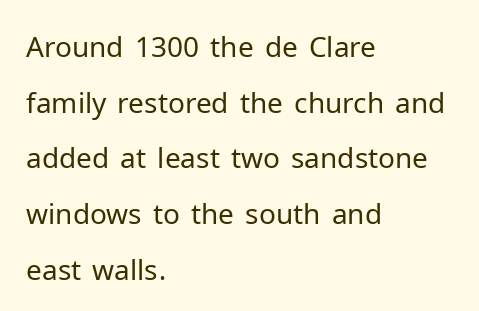
{"serif": "no", "italic": "no", "bold": "no", "weight": "regular", "width": "normal", "stroke_contrast": "low", "x_height": "medium", "monospaced": "no", "underline": "no", "align": "left", "line_spacing": "loose", "line_spacing_ratio": 1.99, "letter_spacing": "normal", "letter_spacing_em": 0.0, "glyph_px": 28}
